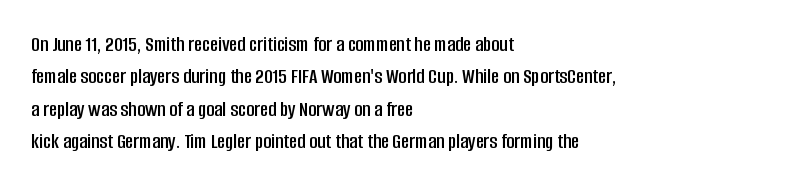
Bare-footed words on every line. The space between consecutive lines is moderate. Caption: standard tracking, unaltered. The lettering holds an erect, upright posture throughout. The text block is weighted toward the left margin, trailing off unevenly rightward.
